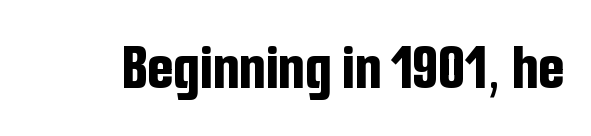
Q: Is the text bold? A: Yes.
Q: Is the text italic (slanted)? A: No, it is upright.
Q: Is the typeface a serif or a sans-serif typeface? A: Sans-serif.
Q: Is the text underlined? A: No.
Q: Is the spacing between letters normal or unusually wide? A: Normal.
Q: Width (condensed, normal, or wide)? A: Condensed.
Q: Stroke contrast? A: Low.
Q: x-height? A: Medium.
Q: Monospaced? A: No.
